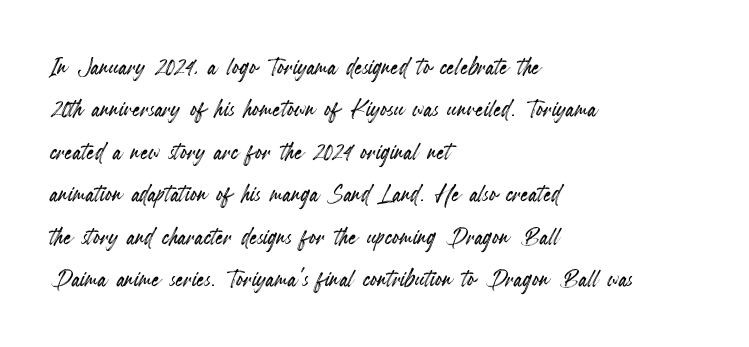
Q: Is the text italic (slanted)? A: Yes.
Q: Is the text underlined? A: No.
Q: How is the paragraph aligned? A: Left-aligned.
Q: Is the spacing between letters normal or unusually wide? A: Normal.
Q: Is the spacing between lines tight, normal or loose? A: Normal.
Q: Width (condensed, normal, or wide)? A: Condensed.
Q: x-height? A: Small.
Q: Monospaced? A: No.
